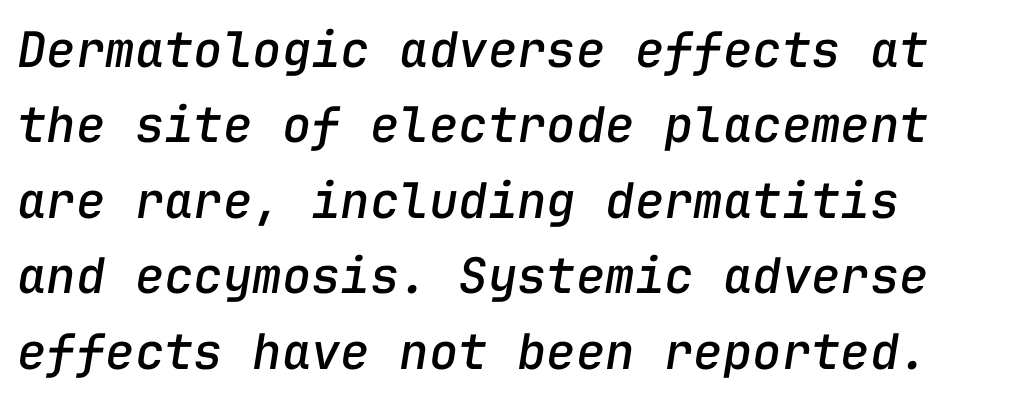
The letterforms sit shoulder to shoulder at normal distance. This sample has the even, mechanical cadence of fixed-width lettering. The passage shown leans; its letterforms are oblique. Is the block centered? No — it sits flush against the left margin.
